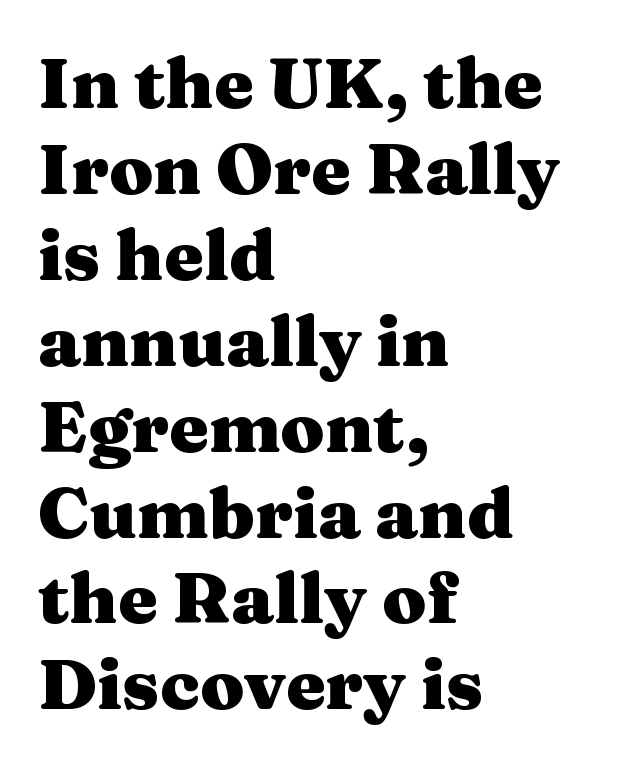
{"serif": "yes", "italic": "no", "bold": "yes", "weight": "heavy", "width": "wide", "stroke_contrast": "medium", "x_height": "medium", "monospaced": "no", "underline": "no", "align": "left", "line_spacing_ratio": 1.21, "letter_spacing": "normal", "letter_spacing_em": 0.0, "glyph_px": 71}
